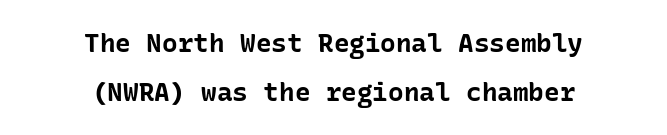
Each line is balanced around a shared central axis. The font is running at its bold setting. The horizontal fit of the characters is conventional and even. Tall strokes in this sample are plumb rather than angled. Check the space under the baseline: it is left empty.
